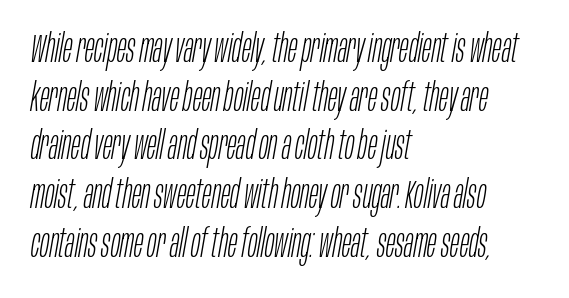
The image shows 39 px light, condensed type, italic (leaning right); set left-aligned, normal line spacing (1.25x), normal letter spacing, not underlined; low stroke contrast and a large x-height.
